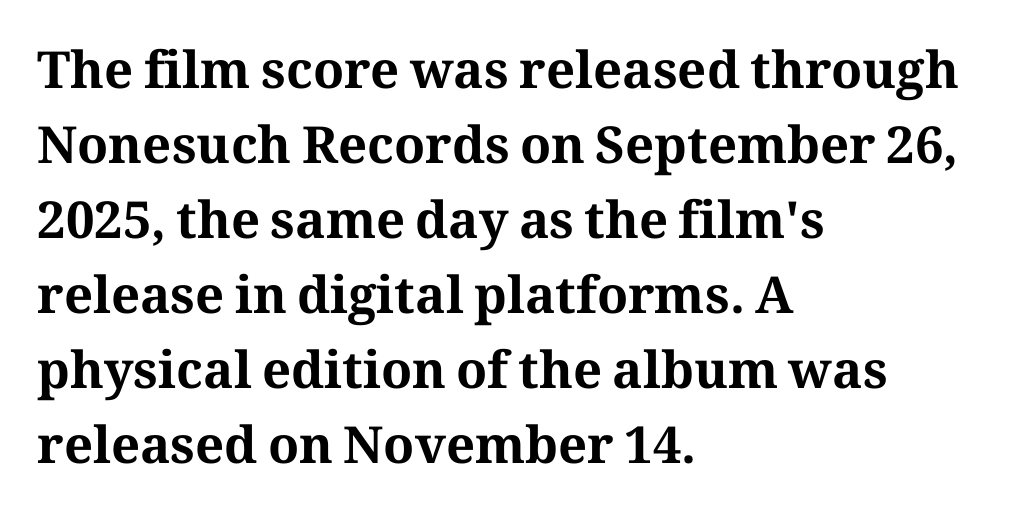
No italicization has been applied; the sample stays upright. A typesetter would call this zero additional tracking. Check the space under the baseline: it is left empty. The passage shown is typed in a proportional face where columns would drift. Reading down the column, the eye jumps a familiar distance to each next line. Layout note: lines flush left.
